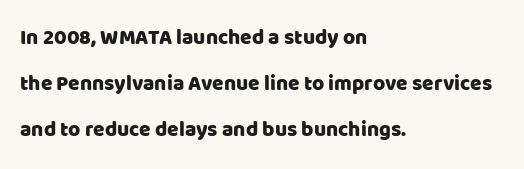
{"italic": "no", "underline": "no", "align": "left", "line_spacing": "loose", "line_spacing_ratio": 2.2, "letter_spacing": "normal", "letter_spacing_em": 0.0, "glyph_px": 21}
